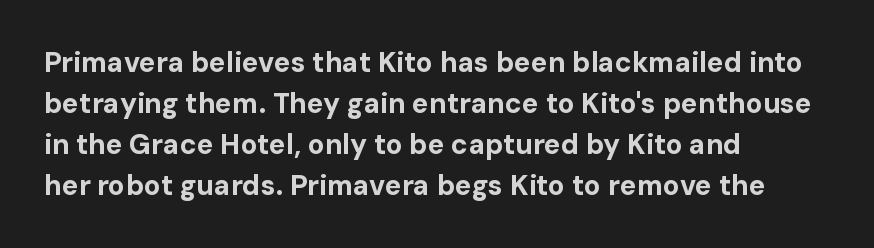
Between one letter and the next there's only the usual sliver of space. Beneath every word, the page is bare. If you drew a line through each stem, it would be perfectly vertical. Heavy-handed strokes throughout: this text is bold. The rendering uses natural spacing where letterforms have individual widths. Vertically, the passage feels balanced, rows spaced as you'd expect.
